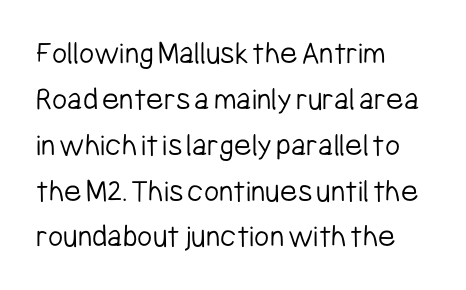
{"serif": "no", "italic": "no", "bold": "no", "weight": "light", "width": "condensed", "stroke_contrast": "low", "x_height": "medium", "monospaced": "no", "underline": "no", "align": "left", "line_spacing": "normal", "line_spacing_ratio": 1.39, "letter_spacing": "normal", "letter_spacing_em": 0.0, "glyph_px": 33}
